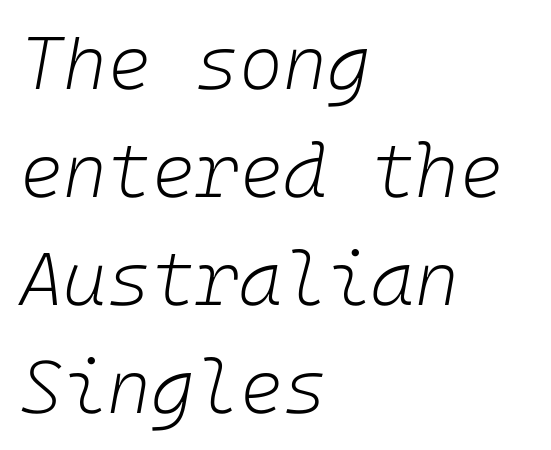
The letterforms sit at book weight or below. A bare baseline throughout the passage. Notice how the stems are inclined rather than vertical — that's the hallmark of italics. The paragraph shown leans on its left margin. The vertical gap from one line to the next is medium. The letterforms sit shoulder to shoulder at normal distance.
